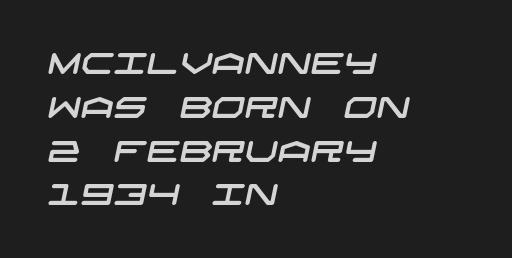
{"serif": "no", "width": "wide", "stroke_contrast": "low", "x_height": "large", "underline": "no", "align": "left", "line_spacing": "normal", "line_spacing_ratio": 1.51, "letter_spacing": "normal", "letter_spacing_em": 0.0, "glyph_px": 29}
